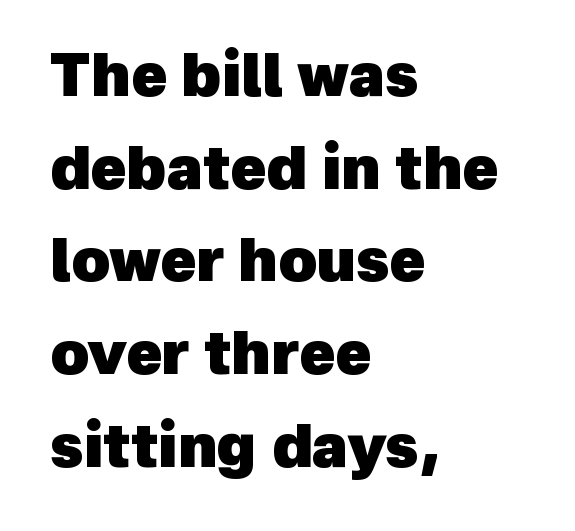
The image shows 59 px heavy sans-serif type; set left-aligned, normal line spacing (1.57x), normal letter spacing, not underlined; a medium x-height.
